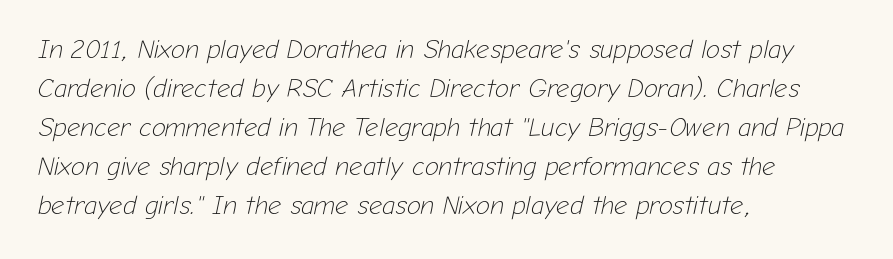
Q: Is the text bold? A: No.
Q: Is the text italic (slanted)? A: Yes, it leans right by about 12 degrees.
Q: Is the text underlined? A: No.
Q: How is the paragraph aligned? A: Left-aligned.
Q: Is the spacing between letters normal or unusually wide? A: Normal.
Q: Is the spacing between lines tight, normal or loose? A: Normal.
